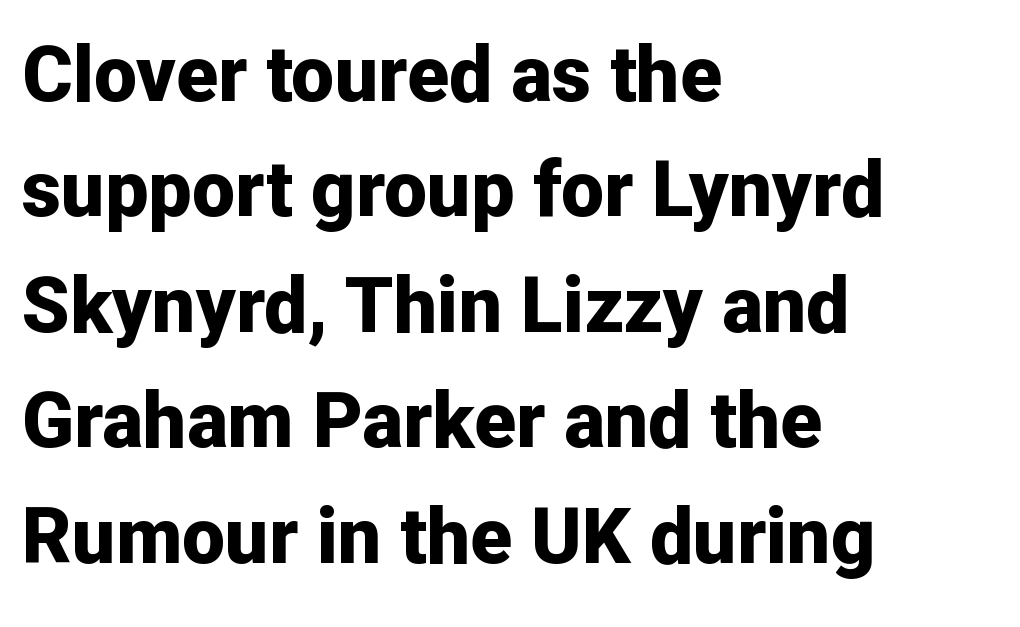
Q: Is the text bold? A: Yes.
Q: Is the text italic (slanted)? A: No, it is upright.
Q: Is the typeface a serif or a sans-serif typeface? A: Sans-serif.
Q: Is the text underlined? A: No.
Q: How is the paragraph aligned? A: Left-aligned.
Q: Is the spacing between letters normal or unusually wide? A: Normal.
Q: Is the spacing between lines tight, normal or loose? A: Normal.
Q: Width (condensed, normal, or wide)? A: Normal.
Q: Stroke contrast? A: Low.
Q: x-height? A: Medium.
Q: Monospaced? A: No.
